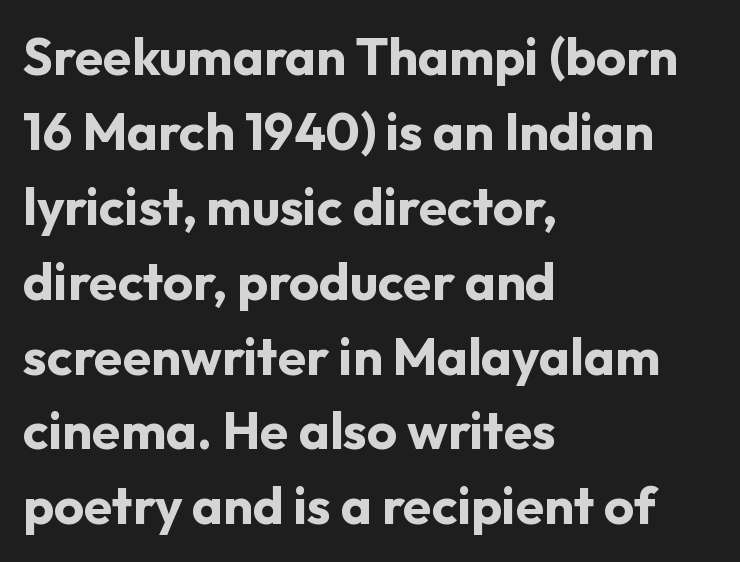
The rendering uses natural spacing where letterforms have individual widths. Are there feet on the stems? There aren't — it's a sans. Only glyphs here, with clear space below each row. Regarding leading, the lines here are spaced in the standard way. A roman cut, with each character standing at attention.
